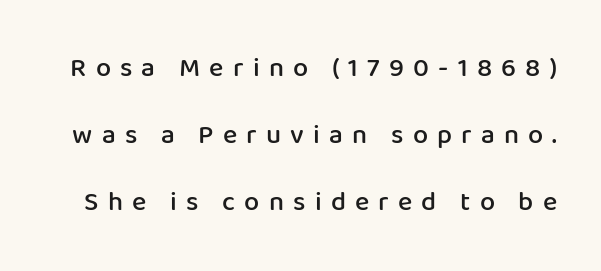
The image shows 27 px text type, upright; set loose line spacing (2.48x), unusually wide letter spacing (+0.34 em), not underlined.
